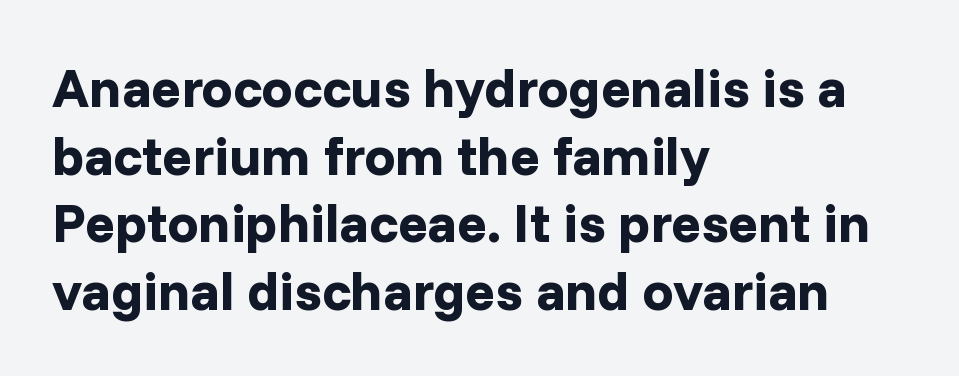
Compared with an ordinary text face, these strokes are far heavier — a full bold. Is this a fixed-width face? No — the glyphs have proportional, varying widths. Each word holds together tightly as a unit, with standard inter-letter gaps. Are there feet on the stems? There aren't — it's a sans. A clean baseline with only descenders dipping below it.
